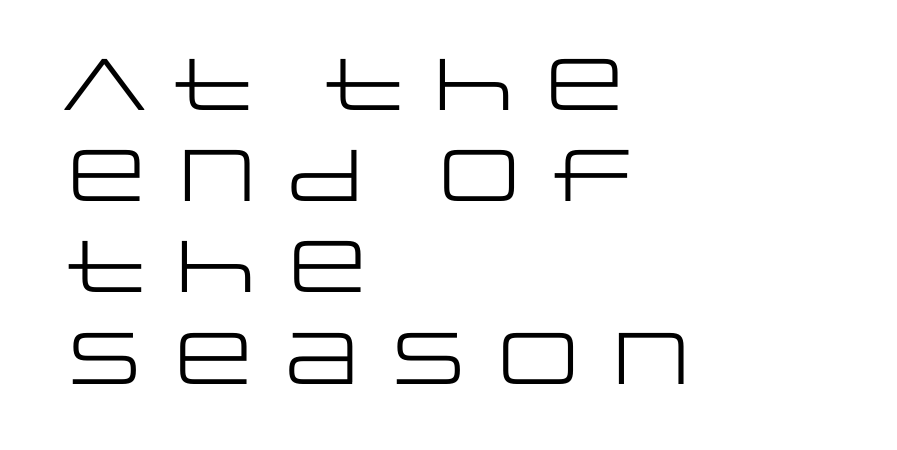
Is there much room between lines? A standard amount, neither cramped nor airy. Has an underline been added? It has not. What kind of face is this? One without serifs — a sans. Where is the straight margin? On the left. The horizontal fit of the characters is conventional and even.
